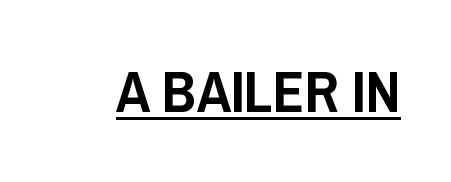
The image shows 58 px condensed sans-serif type, upright; set normal letter spacing, underlined; low stroke contrast and a large x-height.
